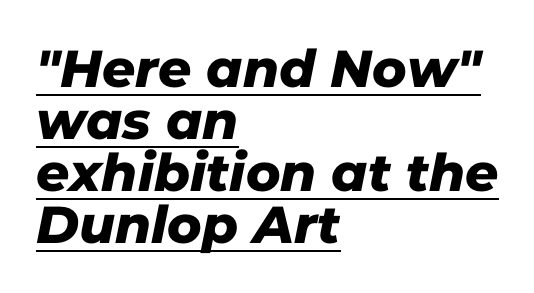
Q: Is the typeface a serif or a sans-serif typeface? A: Sans-serif.
Q: Is the text underlined? A: Yes.
Q: How is the paragraph aligned? A: Left-aligned.
Q: Is the spacing between letters normal or unusually wide? A: Normal.
Q: Is the spacing between lines tight, normal or loose? A: Tight.
Q: Width (condensed, normal, or wide)? A: Normal.
Q: Stroke contrast? A: Low.
Q: x-height? A: Medium.
Q: Monospaced? A: No.
